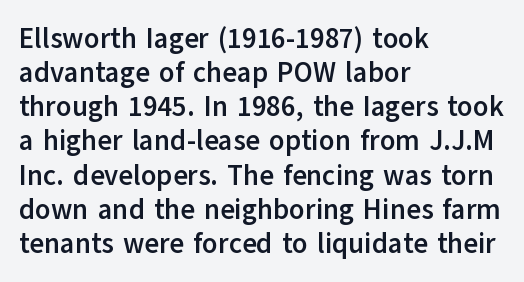
{"serif": "no", "italic": "no", "bold": "yes", "weight": "semibold", "width": "normal", "stroke_contrast": "low", "x_height": "medium", "monospaced": "no", "underline": "no", "align": "left", "line_spacing_ratio": 1.22, "letter_spacing": "normal", "letter_spacing_em": 0.0, "glyph_px": 28}
